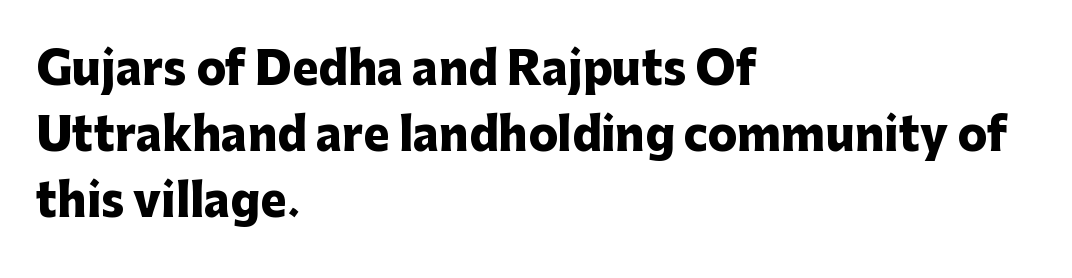
{"serif": "no", "italic": "no", "bold": "yes", "weight": "heavy", "width": "normal", "stroke_contrast": "low", "x_height": "medium", "monospaced": "no", "underline": "no", "align": "left", "line_spacing": "normal", "line_spacing_ratio": 1.5, "letter_spacing": "normal", "letter_spacing_em": 0.0, "glyph_px": 44}
